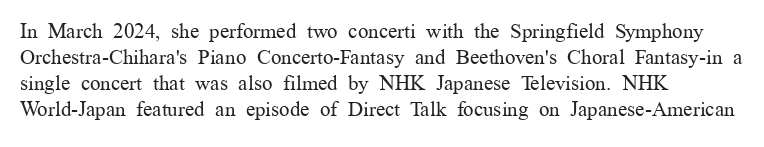
{"italic": "no", "bold": "no", "underline": "no", "align": "left", "line_spacing_ratio": 1.24, "letter_spacing": "normal", "letter_spacing_em": 0.0, "glyph_px": 21}
